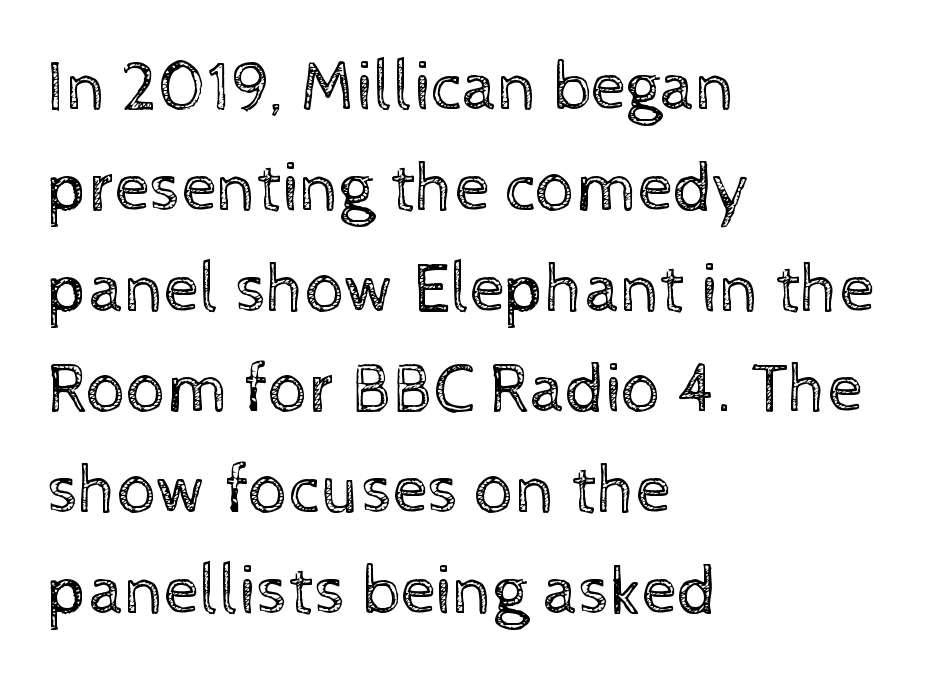
Q: Is the text bold? A: No.
Q: Is the text italic (slanted)? A: No, it is upright.
Q: Is the text underlined? A: No.
Q: How is the paragraph aligned? A: Left-aligned.
Q: Is the spacing between letters normal or unusually wide? A: Normal.
Q: Is the spacing between lines tight, normal or loose? A: Normal.
Q: Width (condensed, normal, or wide)? A: Normal.
Q: x-height? A: Medium.
Q: Monospaced? A: No.
